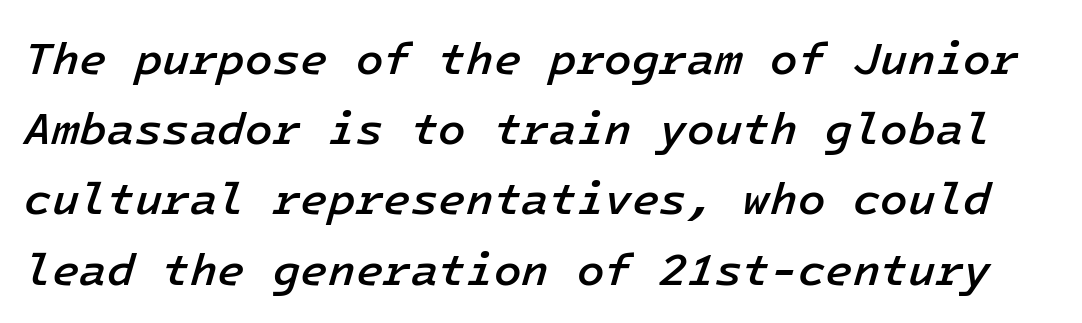
The image shows 45 px semibold type, italic (leaning right); set normal line spacing (1.56x), normal letter spacing, not underlined; low stroke contrast and a medium x-height.
